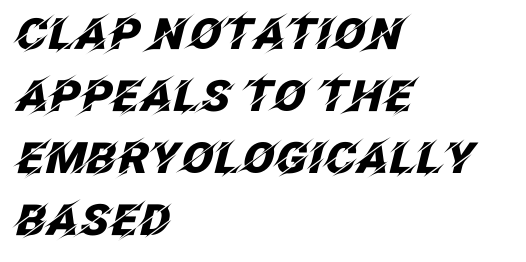
{"italic": "yes", "lean": "right", "slant_degrees": 12, "bold": "yes", "weight": "heavy", "width": "normal", "stroke_contrast": "low", "x_height": "large", "monospaced": "no", "underline": "no", "align": "left", "line_spacing": "normal", "line_spacing_ratio": 1.44, "letter_spacing": "normal", "letter_spacing_em": 0.0, "glyph_px": 43}
